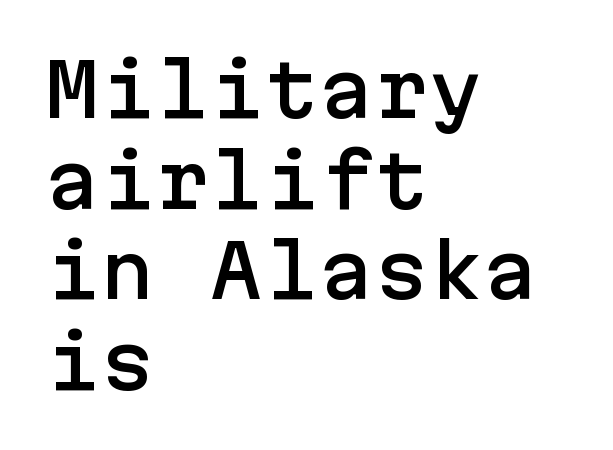
The image shows 73 px sans-serif type, upright; set left-aligned, line spacing 1.24x, normal letter spacing, not underlined; low stroke contrast and a medium x-height.
